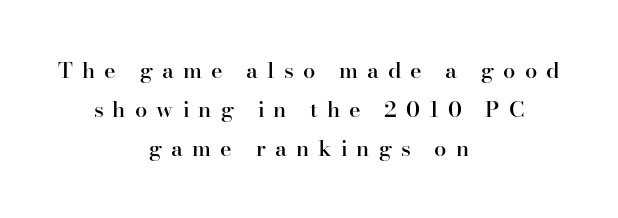
Descender tails drop into unmarked territory. Upright lettering throughout. I'd describe the lettering as semibold — firm but not a full bold. These lines are centered, leaving both edges ragged. Caption: expanded tracking, letters set apart.
